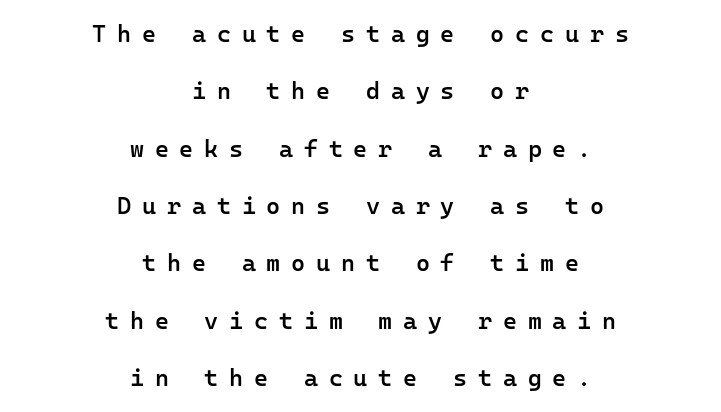
{"italic": "no", "bold": "semi", "underline": "no", "align": "center", "line_spacing": "loose", "line_spacing_ratio": 2.39, "letter_spacing": "wide", "letter_spacing_em": 0.45, "glyph_px": 24}
